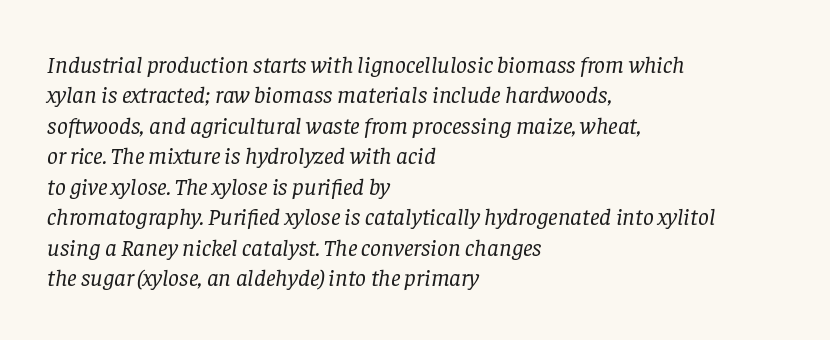
The leading is moderate, giving the passage an even texture. Notice how the passage keeps a crisp vertical edge on the left only. Quick note: underline off. Is the type slanted? Yes — the strokes lean at a clear angle.
